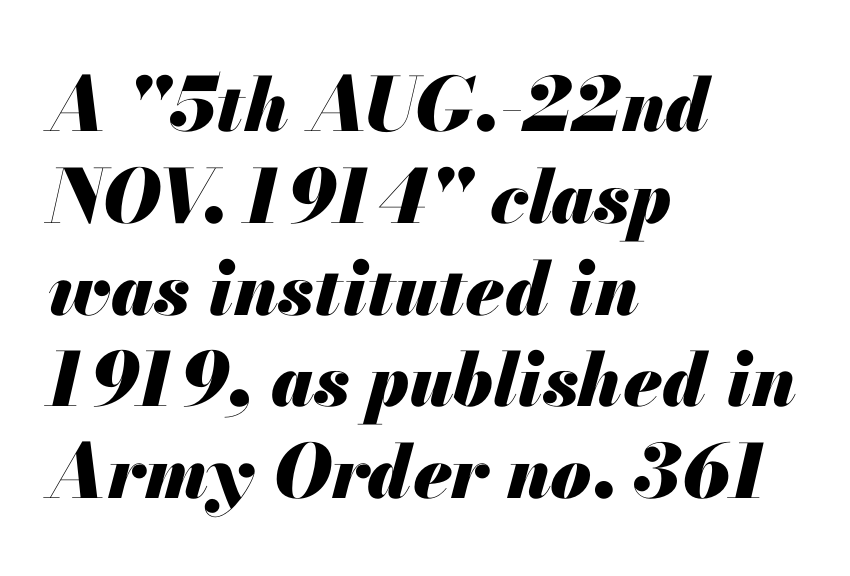
Reading down the block, your eye returns to a fixed left position each line. Caption: standard tracking, unaltered. You'd pick this weight for a headline — it's a proper bold. Quick note: italic.
